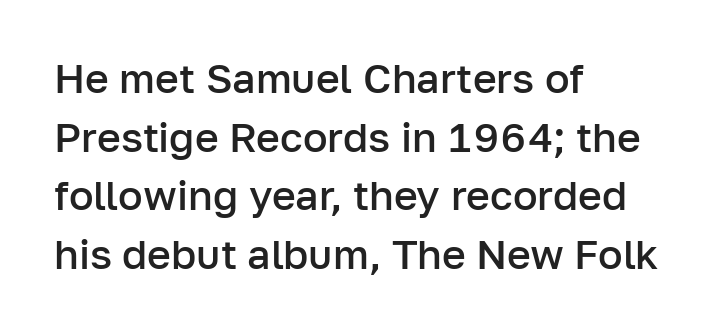
Varying glyph widths throughout — classic text-font behaviour. Stems and bowls a touch heavier than normal — semibold. Casual observation: everything's shoved over to the left. The gap between lines stays unmarked. Interline gaps are of average width in this sample.
